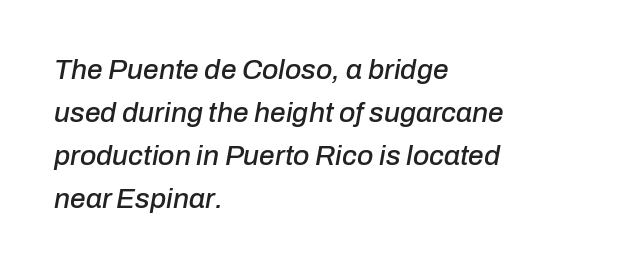
Tracking value appears to be zero — textbook default spacing. The block of text has a typical density, with ordinary space between rows. One-word summary of the alignment: left. Designer's note — italics engaged. The specimen omits any rule beneath the text block's lines. Think of a printed novel: that variable character pitch is what you see here.
